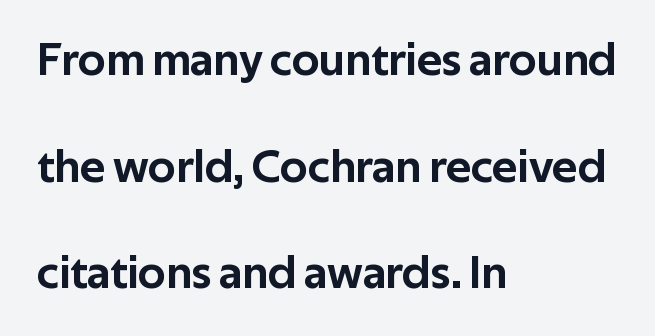
{"serif": "no", "italic": "no", "width": "normal", "stroke_contrast": "low", "x_height": "medium", "monospaced": "no", "underline": "no", "align": "left", "line_spacing": "loose", "line_spacing_ratio": 2.27, "letter_spacing": "normal", "letter_spacing_em": 0.0, "glyph_px": 47}
